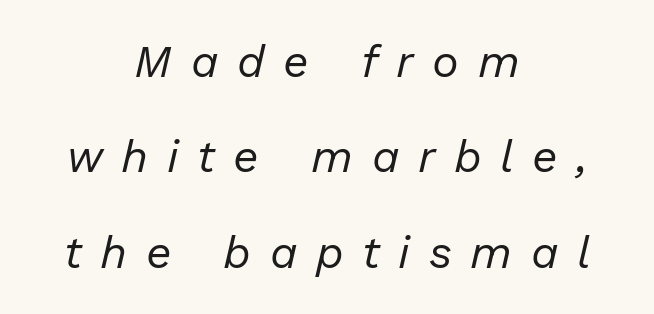
{"italic": "yes", "lean": "right", "slant_degrees": 13, "bold": "no", "weight": "regular", "width": "normal", "stroke_contrast": "low", "x_height": "medium", "monospaced": "no", "underline": "no", "align": "center", "line_spacing": "loose", "line_spacing_ratio": 2.12, "letter_spacing": "wide", "letter_spacing_em": 0.41, "glyph_px": 45}
